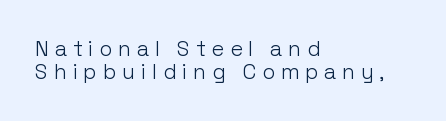
Alignment: flush left. Students, note that the glyphs here are deliberately spaced far apart. The passage shown is not underscored anywhere. Quick note: interline space is minimal. Do the letters lean? They stand straight. On a weight scale, this lands at 450 or below.
